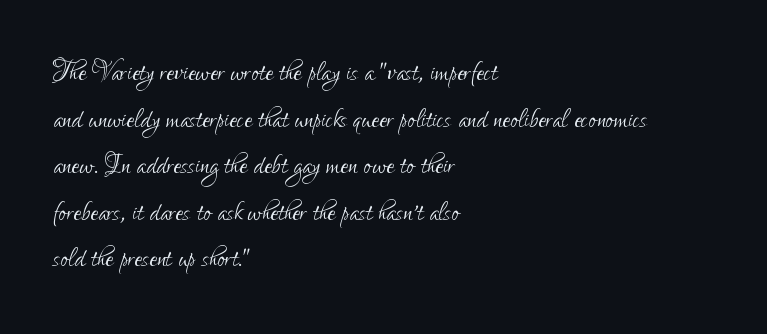
The image shows 35 px light, condensed sans-serif type; set left-aligned, normal line spacing (1.33x), normal letter spacing, not underlined; low stroke contrast and a small x-height.
